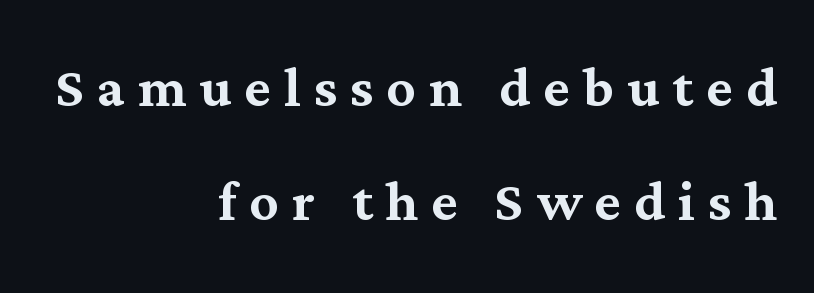
A typesetter would label this face a serif. Notice how descenders clear the ascenders below comfortably — that's standard leading. Quick note: not italic, upright. The lines are quadded right. Character widths vary here, with narrow letters taking less room than wide ones. Honestly, there is no underline to notice here at all.
